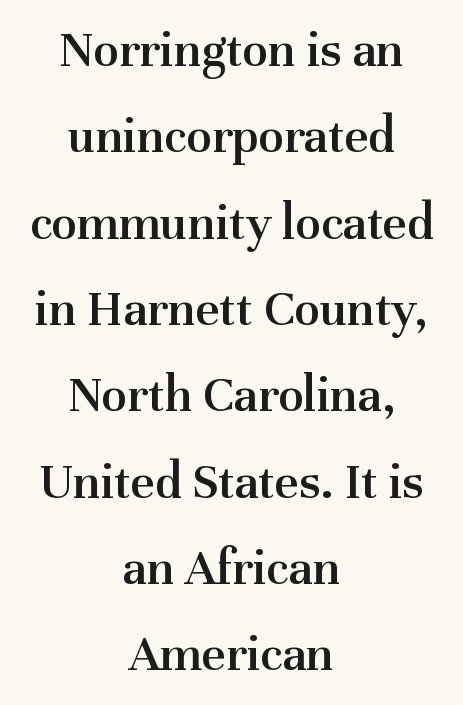
A typesetter would mark this as roman, not italic. How would I describe the line gaps? Plain and ordinary. This rendering features lettering with no underline. Do the characters align in a grid? No, the font is proportional.
